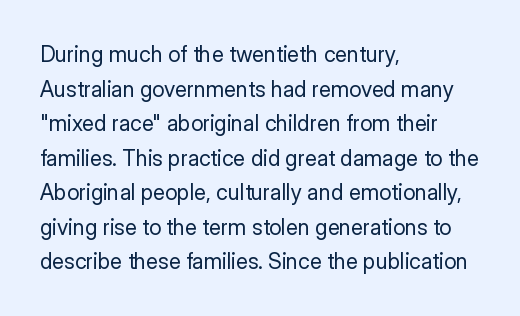
The image shows 22 px text type, upright; set left-aligned, normal line spacing (1.57x), normal letter spacing, not underlined.
